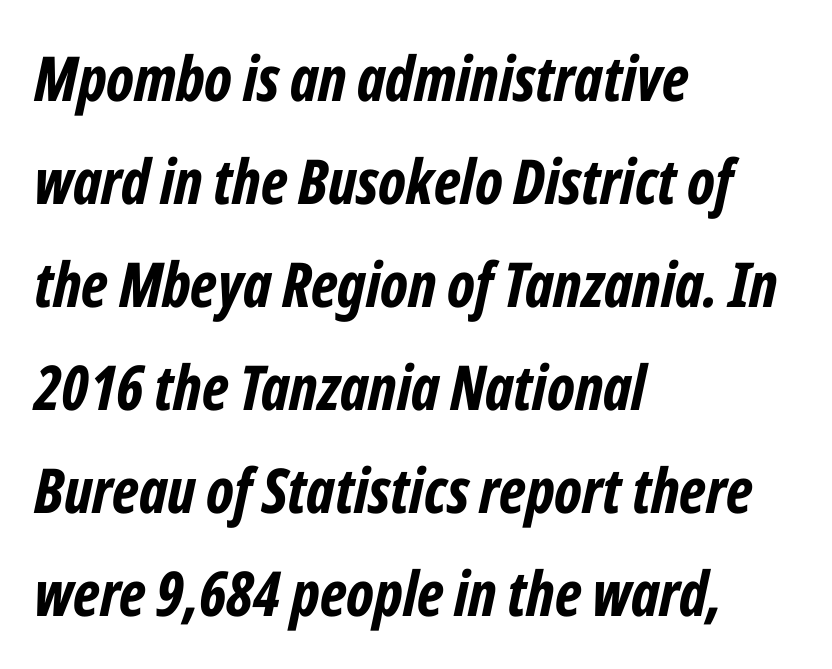
Q: Is the text bold? A: Yes.
Q: Is the text italic (slanted)? A: Yes, it leans right by about 12 degrees.
Q: Is the text underlined? A: No.
Q: How is the paragraph aligned? A: Left-aligned.
Q: Is the spacing between letters normal or unusually wide? A: Normal.
Q: Is the spacing between lines tight, normal or loose? A: Normal.
Q: Width (condensed, normal, or wide)? A: Condensed.
Q: Stroke contrast? A: Low.
Q: x-height? A: Medium.
Q: Monospaced? A: No.
